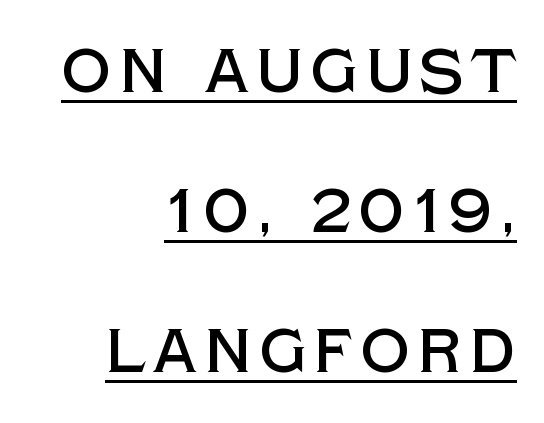
The image shows 62 px sans-serif type, upright; set right-aligned, loose line spacing (2.26x), underlined; a large x-height.
